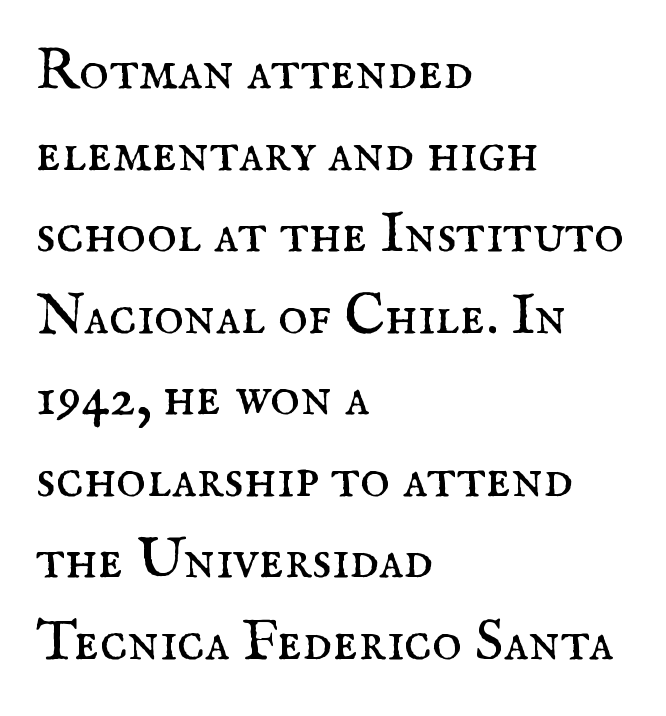
{"serif": "yes", "italic": "no", "bold": "no", "weight": "regular", "width": "normal", "stroke_contrast": "medium", "x_height": "small", "monospaced": "no", "underline": "no", "align": "left", "line_spacing": "normal", "line_spacing_ratio": 1.43, "letter_spacing": "normal", "letter_spacing_em": 0.0, "glyph_px": 57}
